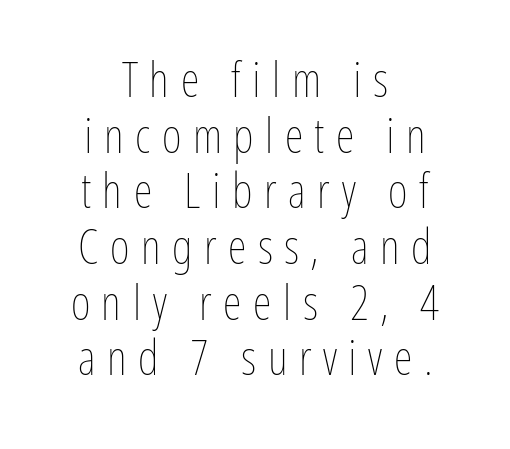
{"italic": "no", "bold": "no", "weight": "thin", "width": "condensed", "stroke_contrast": "low", "x_height": "medium", "monospaced": "no", "underline": "no", "align": "center", "line_spacing_ratio": 1.16, "letter_spacing": "wide", "letter_spacing_em": 0.24, "glyph_px": 48}
